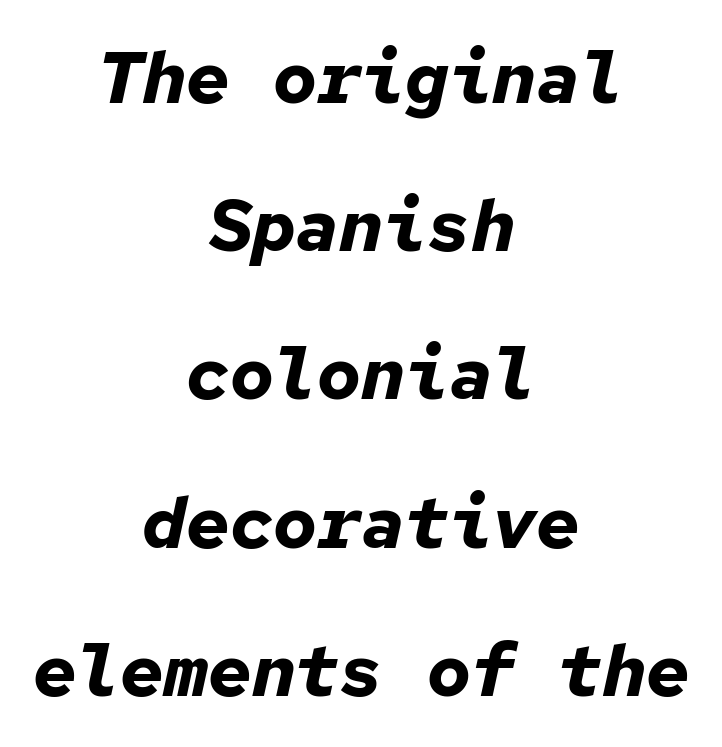
Q: Is the text bold? A: Yes.
Q: Is the text italic (slanted)? A: Yes, it leans right by about 12 degrees.
Q: Is the text underlined? A: No.
Q: How is the paragraph aligned? A: Centered.
Q: Is the spacing between letters normal or unusually wide? A: Normal.
Q: Is the spacing between lines tight, normal or loose? A: Loose.
Q: Width (condensed, normal, or wide)? A: Normal.
Q: Stroke contrast? A: Low.
Q: x-height? A: Medium.
Q: Monospaced? A: Yes.
